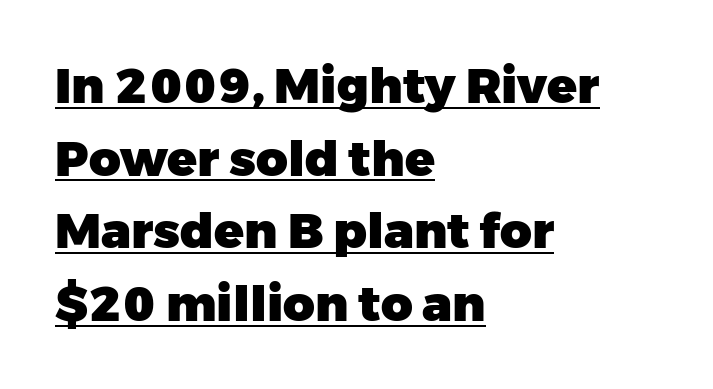
The image shows 49 px heavy sans-serif type, upright; set left-aligned, normal line spacing (1.48x), normal letter spacing, underlined; low stroke contrast and a medium x-height.
